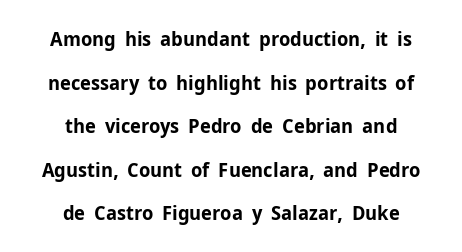
The image shows 20 px bold type, upright; set centered, loose line spacing (2.18x), normal letter spacing, not underlined.
